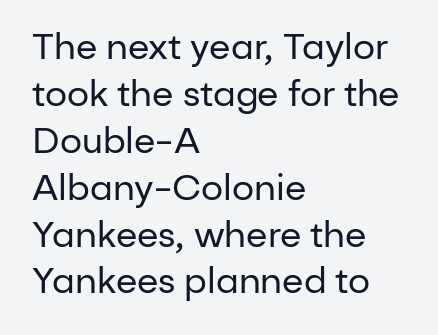
The image shows 35 px regular-weight sans-serif type, upright; set left-aligned, normal line spacing (1.34x), normal letter spacing, not underlined; low stroke contrast and a medium x-height.
